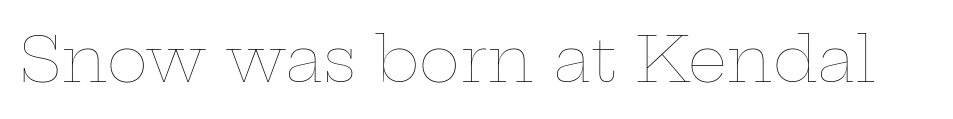
{"italic": "no", "bold": "no", "weight": "thin", "width": "wide", "stroke_contrast": "low", "x_height": "medium", "monospaced": "no", "underline": "no", "letter_spacing": "normal", "letter_spacing_em": 0.0, "glyph_px": 62}
